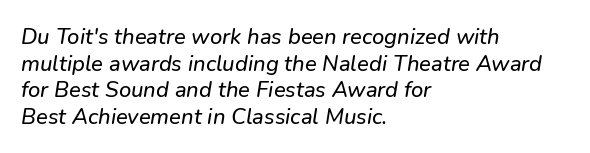
{"italic": "yes", "lean": "right", "slant_degrees": 9, "underline": "no", "align": "left", "line_spacing_ratio": 1.21, "letter_spacing": "normal", "letter_spacing_em": 0.0, "glyph_px": 22}
